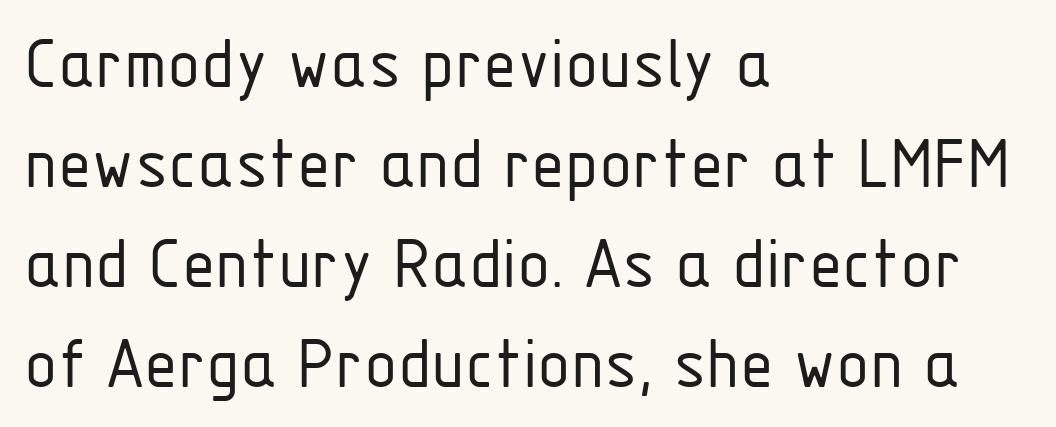
Q: Is the text bold? A: No.
Q: Is the text italic (slanted)? A: No, it is upright.
Q: Is the typeface a serif or a sans-serif typeface? A: Sans-serif.
Q: Is the text underlined? A: No.
Q: How is the paragraph aligned? A: Left-aligned.
Q: Is the spacing between letters normal or unusually wide? A: Normal.
Q: Is the spacing between lines tight, normal or loose? A: Normal.
Q: Width (condensed, normal, or wide)? A: Condensed.
Q: Stroke contrast? A: Low.
Q: x-height? A: Medium.
Q: Monospaced? A: No.
